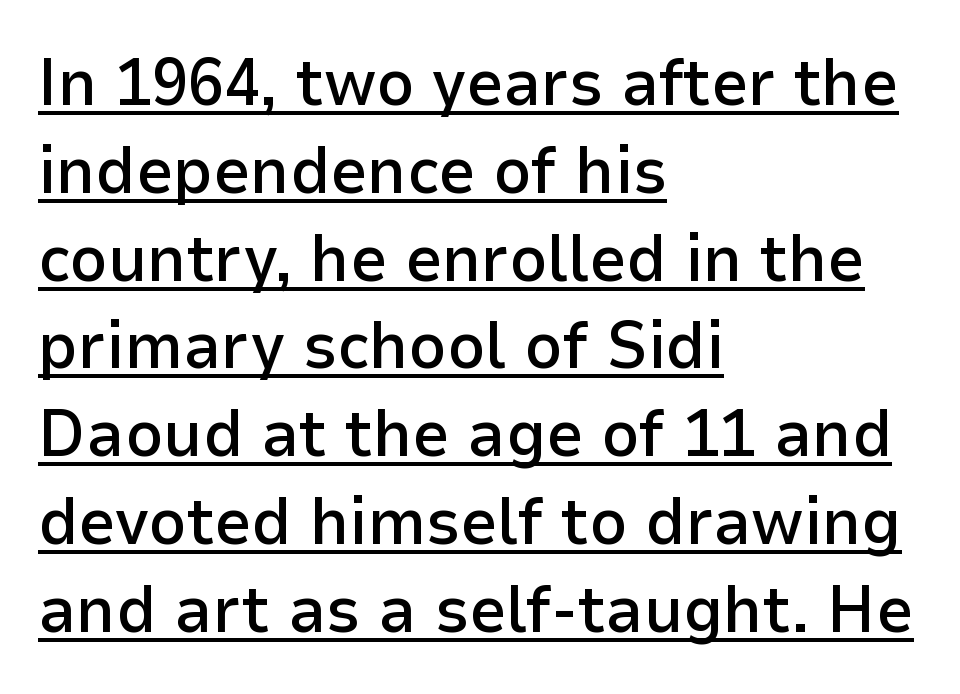
Nobody touched the tracking dial on this one. The font is running at a semibold setting, under full bold. Each letter's strokes conclude bluntly, with no projecting serifs. The typesetter chose a ragged-right arrangement here.
